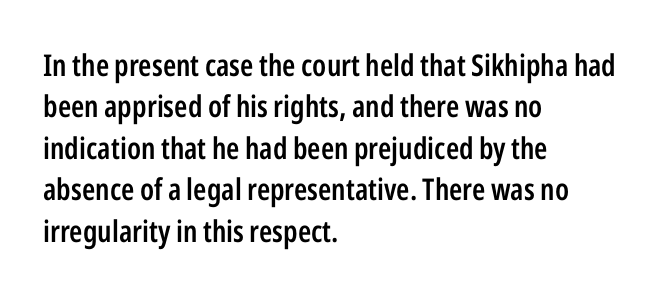
The image shows 30 px semibold, condensed sans-serif type, upright; set left-aligned, normal line spacing (1.38x), normal letter spacing, not underlined; low stroke contrast and a medium x-height.
